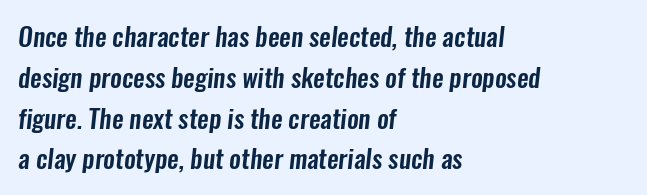
The area under the type is left untouched. Does the leading feel generous? No, just average. Does extra space separate the letters? No, they use regular spacing. Casual observation: everything's shoved over to the left.
